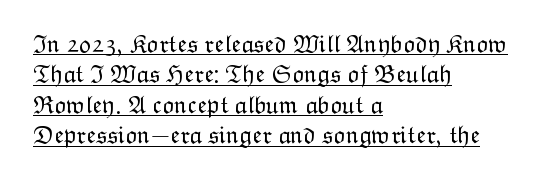
Q: Is the text bold? A: No.
Q: Is the text italic (slanted)? A: No, it is upright.
Q: Is the text underlined? A: Yes.
Q: How is the paragraph aligned? A: Left-aligned.
Q: Is the spacing between letters normal or unusually wide? A: Normal.
